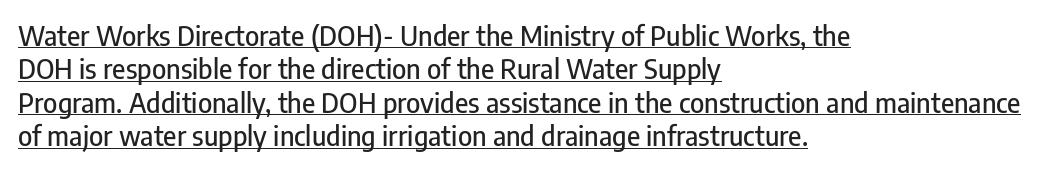
Italic: no, the glyphs are upright roman. The passage shown is underscored from start to finish. Spacing between characters is what you'd get straight out of the box. Which margin do the lines hug? The left one — the right edge is uneven.
